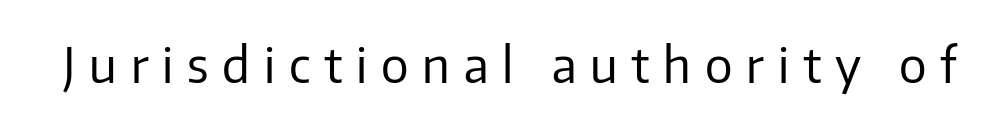
{"serif": "no", "italic": "no", "bold": "no", "weight": "regular", "width": "normal", "stroke_contrast": "low", "x_height": "medium", "monospaced": "no", "underline": "no", "letter_spacing": "wide", "letter_spacing_em": 0.28, "glyph_px": 49}
